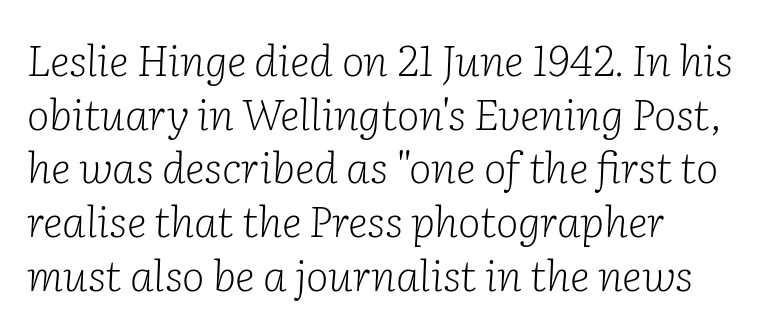
Stroke mass is kept to a normal reading level or below. This is serif lettering, the kind often seen in printed books. No word sits above an underline. Notice how descenders clear the ascenders below comfortably — that's standard leading. The letters sit at their default tracking, neither squeezed nor spread. The letters advance in unequal steps, a hallmark of proportional type.
